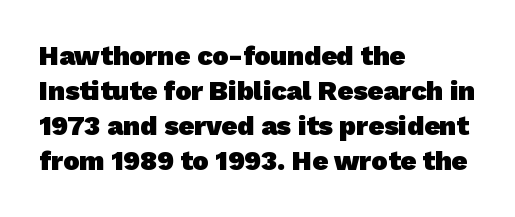
{"bold": "yes", "underline": "no", "align": "left", "line_spacing": "normal", "line_spacing_ratio": 1.3, "letter_spacing": "normal", "letter_spacing_em": 0.0, "glyph_px": 27}
